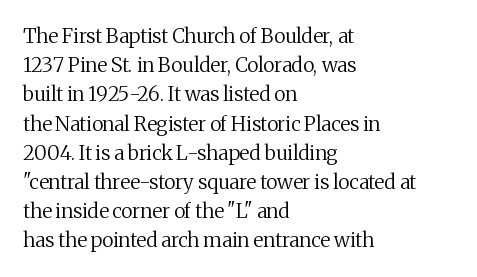
{"italic": "no", "bold": "no", "underline": "no", "align": "left", "line_spacing": "normal", "line_spacing_ratio": 1.46, "letter_spacing": "normal", "letter_spacing_em": 0.0, "glyph_px": 20}
